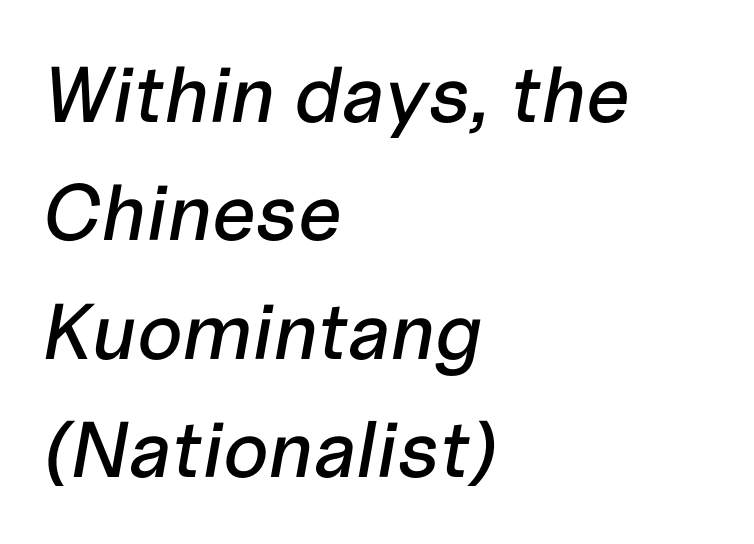
Note the varied advance widths — an 'i' is clearly narrower than an 'm'. Every character sits at an angle, as italics do. Beneath every word, the page is bare. Look at the tracking — it's just the regular setting, nothing added. Honestly, the row spacing looks completely unremarkable. Line beginnings align vertically; line endings do not.
